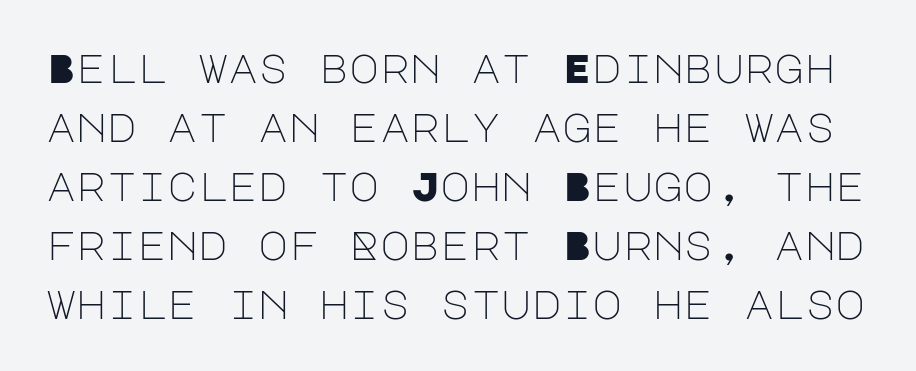
Q: Is the text bold? A: No.
Q: Is the text italic (slanted)? A: No, it is upright.
Q: Is the typeface a serif or a sans-serif typeface? A: Sans-serif.
Q: Is the text underlined? A: No.
Q: Is the spacing between letters normal or unusually wide? A: Normal.
Q: Is the spacing between lines tight, normal or loose? A: Normal.
Q: Width (condensed, normal, or wide)? A: Normal.
Q: Stroke contrast? A: Low.
Q: x-height? A: Large.
